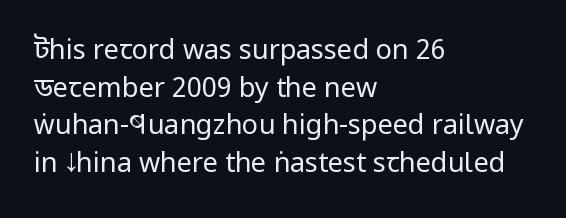
The image shows 27 px text type, upright; set left-aligned, normal line spacing (1.39x), normal letter spacing, not underlined.
